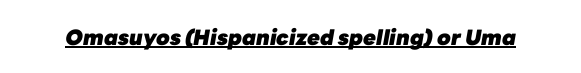
{"italic": "yes", "lean": "right", "slant_degrees": 10, "bold": "yes", "underline": "yes", "letter_spacing": "normal", "letter_spacing_em": 0.0, "glyph_px": 21}
